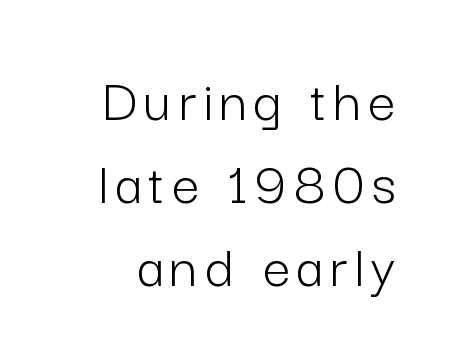
The image shows 61 px light sans-serif type, upright; set normal line spacing (1.36x), not underlined; low stroke contrast and a medium x-height.
